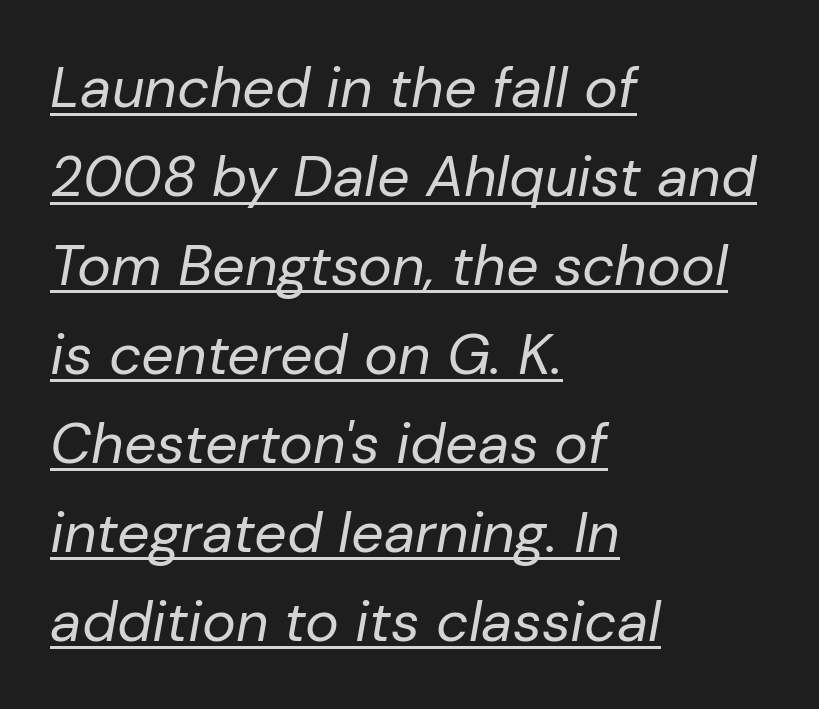
The image shows 57 px regular-weight type, italic (leaning right); set left-aligned, normal line spacing (1.56x), normal letter spacing, underlined; low stroke contrast and a medium x-height.
